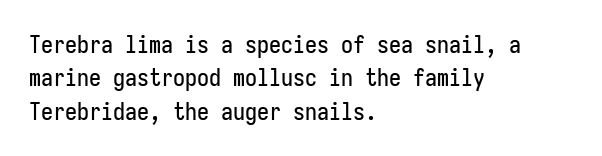
The image shows 24 px text type, upright; set left-aligned, normal line spacing (1.39x), normal letter spacing, not underlined.
